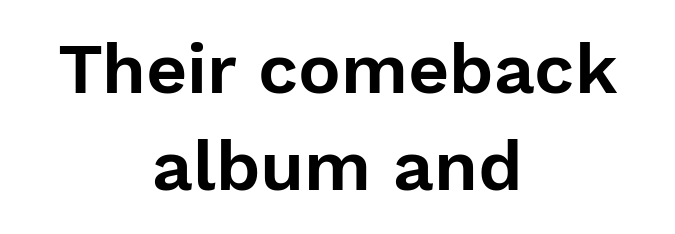
{"serif": "no", "italic": "no", "width": "normal", "stroke_contrast": "low", "x_height": "medium", "monospaced": "no", "underline": "no", "align": "center", "line_spacing": "normal", "line_spacing_ratio": 1.36, "letter_spacing": "normal", "letter_spacing_em": 0.0, "glyph_px": 71}
